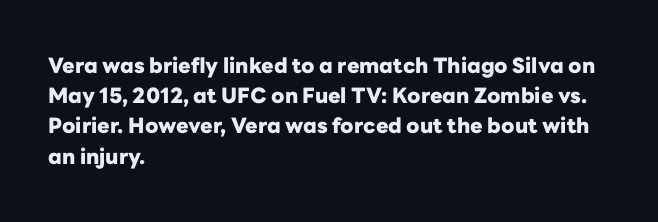
The image shows 21 px bold type, upright; set left-aligned, normal line spacing (1.44x), normal letter spacing, not underlined.
